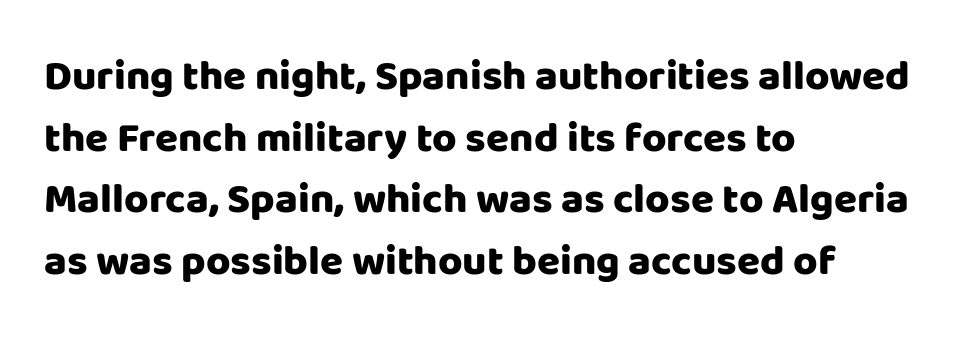
{"serif": "no", "italic": "no", "bold": "yes", "weight": "heavy", "width": "normal", "stroke_contrast": "low", "x_height": "large", "monospaced": "no", "underline": "no", "align": "left", "line_spacing": "normal", "line_spacing_ratio": 1.47, "letter_spacing": "normal", "letter_spacing_em": 0.0, "glyph_px": 42}
